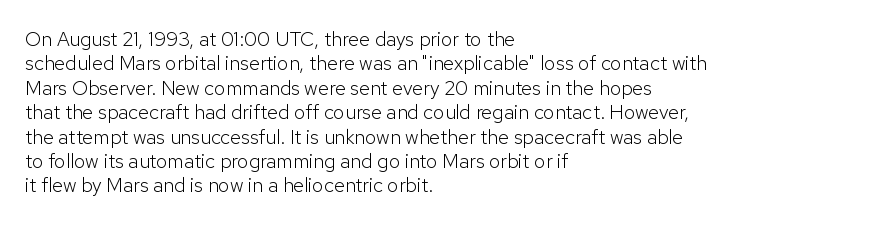
{"italic": "no", "bold": "no", "underline": "no", "align": "left", "line_spacing_ratio": 1.22, "letter_spacing": "normal", "letter_spacing_em": 0.0, "glyph_px": 20}
